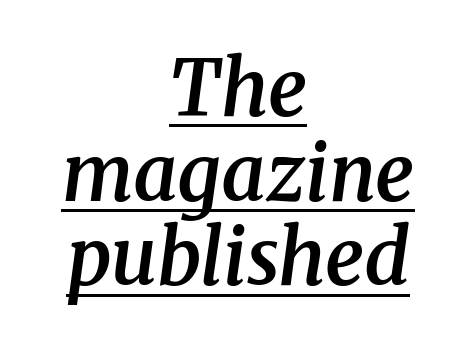
The image shows 77 px semibold serif type, italic (leaning right); set centered, tight line spacing (1.1x), normal letter spacing, underlined; medium stroke contrast and a medium x-height.
